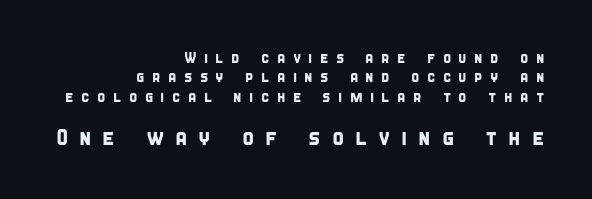
{"underline": "no", "align": "right", "line_spacing": "normal", "line_spacing_ratio": 1.3, "letter_spacing": "wide", "letter_spacing_em": 0.49, "larger_block": "second", "size_ratio": 1.47, "glyph_px": 22}
